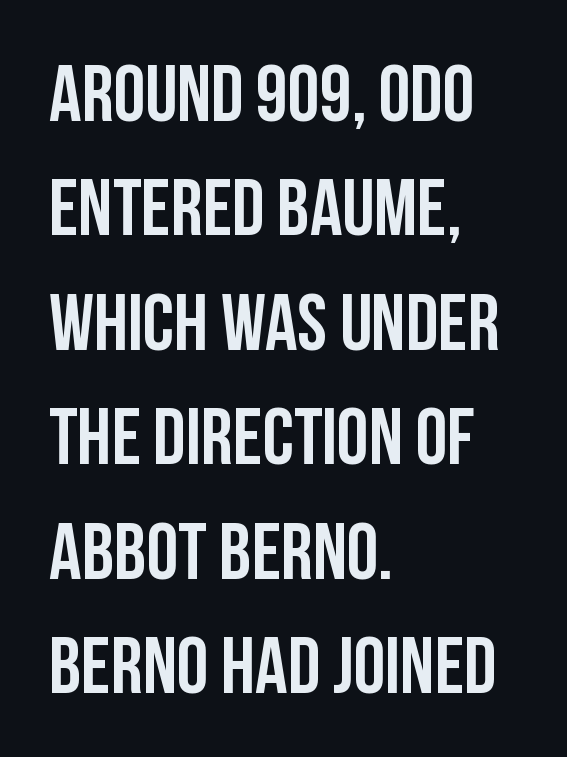
Note: no serifs on the glyphs. The face used here is rendered with its standard letterfit. The face used here is proportionally spaced, like ordinary book or web type. Rendered with straight, roman letterforms. Quick note: interline space is typical. Leftover space on each line is placed entirely after the last word.
